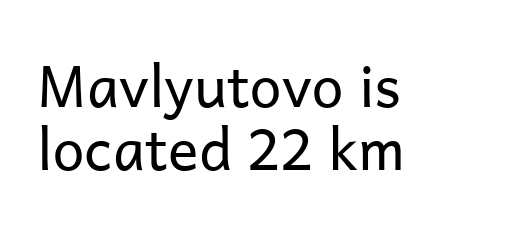
The image shows 57 px regular-weight sans-serif type, upright; set left-aligned, tight line spacing (1.11x), normal letter spacing, not underlined; low stroke contrast and a medium x-height.
